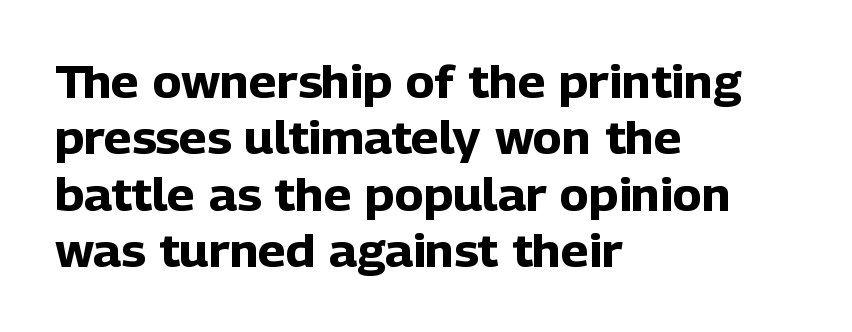
{"serif": "no", "italic": "no", "bold": "yes", "weight": "heavy", "width": "normal", "stroke_contrast": "low", "x_height": "medium", "monospaced": "no", "underline": "no", "align": "left", "line_spacing": "normal", "line_spacing_ratio": 1.28, "letter_spacing": "normal", "letter_spacing_em": 0.0, "glyph_px": 44}
